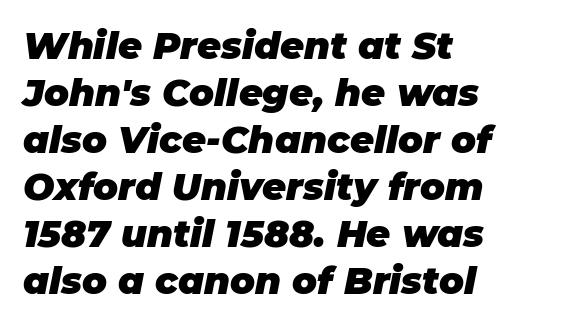
Q: Is the text bold? A: Yes.
Q: Is the text italic (slanted)? A: Yes, it leans right by about 11 degrees.
Q: Is the text underlined? A: No.
Q: How is the paragraph aligned? A: Left-aligned.
Q: Is the spacing between letters normal or unusually wide? A: Normal.
Q: Is the spacing between lines tight, normal or loose? A: Normal.
Q: Width (condensed, normal, or wide)? A: Normal.
Q: Stroke contrast? A: Low.
Q: x-height? A: Large.
Q: Monospaced? A: No.
